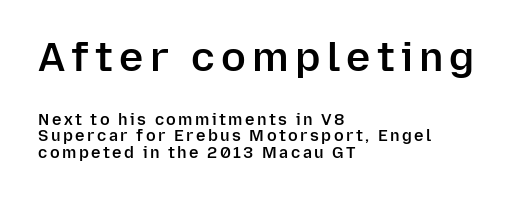
Q: Is the text bold? A: Semi-bold.
Q: Is the text italic (slanted)? A: No, it is upright.
Q: Is the typeface a serif or a sans-serif typeface? A: Sans-serif.
Q: Is the text underlined? A: No.
Q: How is the paragraph aligned? A: Left-aligned.
Q: Is the spacing between lines tight, normal or loose? A: Tight.
Q: Which block of text is set in a larger size, the first (top) or the second (bottom)? A: The first (top) one.
Q: Width (condensed, normal, or wide)? A: Normal.
Q: Stroke contrast? A: Low.
Q: x-height? A: Medium.
Q: Monospaced? A: No.
